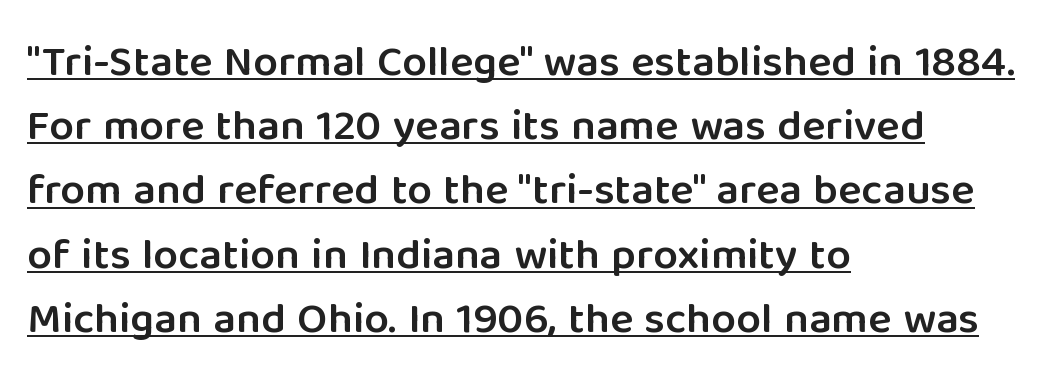
{"serif": "no", "italic": "no", "bold": "semi", "weight": "semibold", "width": "normal", "stroke_contrast": "low", "x_height": "medium", "monospaced": "no", "underline": "yes", "align": "left", "line_spacing": "normal", "line_spacing_ratio": 1.46, "letter_spacing": "normal", "letter_spacing_em": 0.0, "glyph_px": 44}
